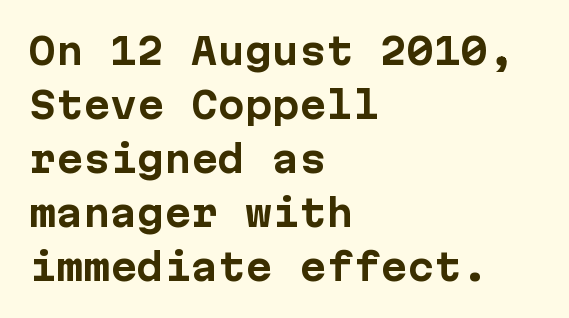
Q: Is the text bold? A: Yes.
Q: Is the text italic (slanted)? A: No, it is upright.
Q: Is the typeface a serif or a sans-serif typeface? A: Sans-serif.
Q: Is the text underlined? A: No.
Q: How is the paragraph aligned? A: Left-aligned.
Q: Is the spacing between letters normal or unusually wide? A: Normal.
Q: Is the spacing between lines tight, normal or loose? A: Normal.
Q: Width (condensed, normal, or wide)? A: Normal.
Q: Stroke contrast? A: Low.
Q: x-height? A: Medium.
Q: Monospaced? A: Yes.
